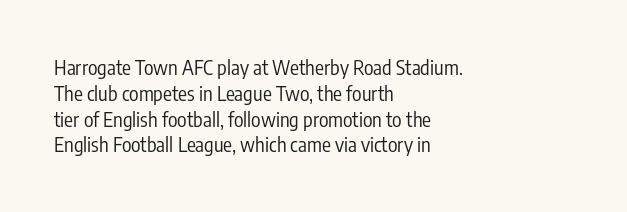
Q: Is the text bold? A: No.
Q: Is the text italic (slanted)? A: No, it is upright.
Q: Is the text underlined? A: No.
Q: How is the paragraph aligned? A: Left-aligned.
Q: Is the spacing between letters normal or unusually wide? A: Normal.
Q: Is the spacing between lines tight, normal or loose? A: Normal.
